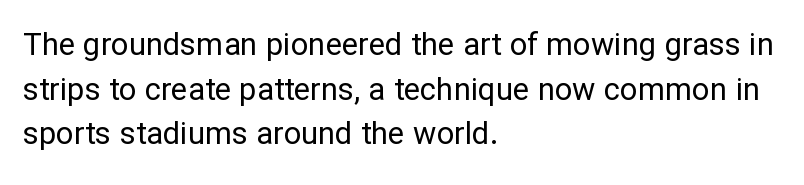
Nobody drew a line under any word here. The face used here is a sans, in the tradition of grotesques and geometrics. Notice how the stems are strictly vertical — no italics here. No extra tracking has been applied to these lines. Whoever set this chose a conventional vertical rhythm.
